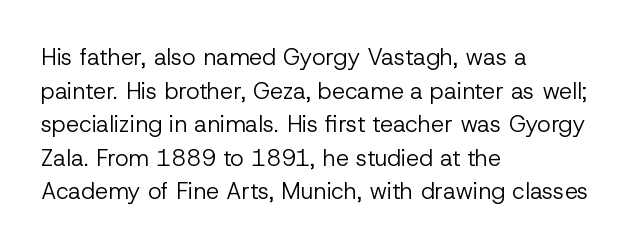
The image shows 23 px text type, upright; set left-aligned, normal line spacing (1.46x), normal letter spacing, not underlined.
